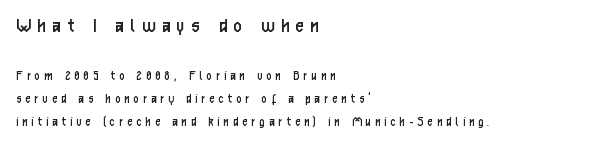
{"italic": "no", "bold": "no", "underline": "no", "align": "left", "line_spacing": "normal", "line_spacing_ratio": 1.65, "letter_spacing": "wide", "letter_spacing_em": 0.31, "larger_block": "first", "size_ratio": 1.57, "glyph_px": 22}
